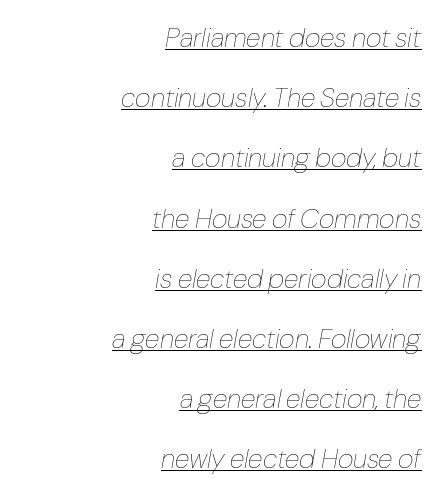
The image shows 27 px text type, italic (leaning right); set right-aligned, loose line spacing (2.23x), normal letter spacing, underlined.
